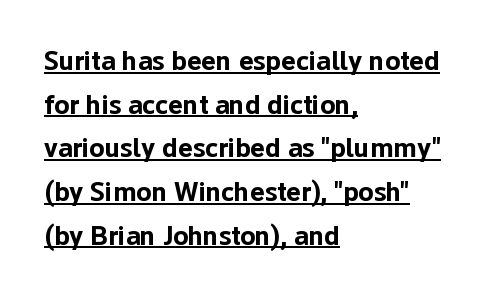
The image shows 28 px bold sans-serif type, upright; set left-aligned, normal line spacing (1.56x), normal letter spacing, underlined; low stroke contrast and a medium x-height.
